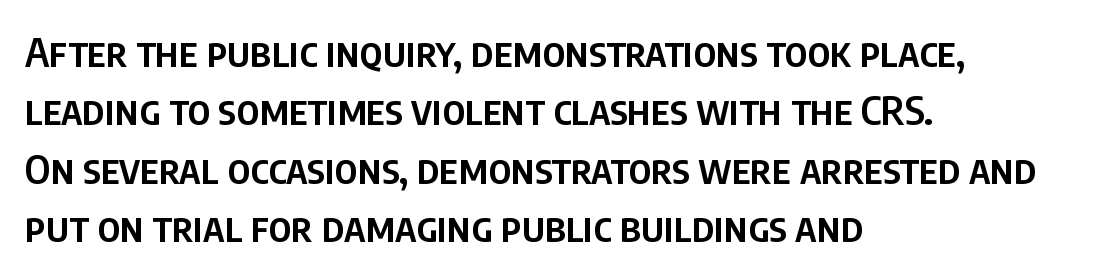
Each letter keeps its own natural width here, so spacing adapts to shape. Words appear dense and cohesive because spacing is normal. The passage is arranged the way most books set body copy — flush left. The lines sit at an ordinary, default distance from one another. Does the lettering tilt? It doesn't — this is upright. The type family on display is of the sans-serif kind.
